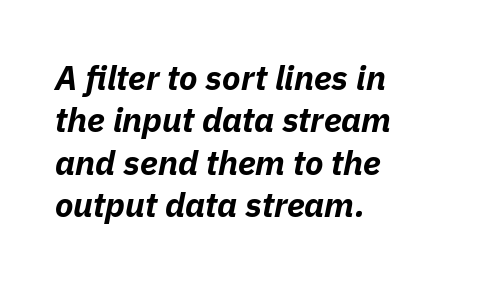
{"italic": "yes", "lean": "right", "slant_degrees": 11, "bold": "yes", "weight": "bold", "width": "normal", "stroke_contrast": "low", "x_height": "medium", "monospaced": "no", "underline": "no", "align": "left", "line_spacing": "normal", "line_spacing_ratio": 1.25, "letter_spacing": "normal", "letter_spacing_em": 0.0, "glyph_px": 34}
